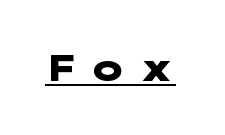
The sample's only ornament is a line tracing under the words. Glyph-to-glyph distance is far greater than everyday printed text. Serif or sans? Sans — the stroke terminals are bare. If you drew a line through each stem, it would be perfectly vertical. What weight is shown? A full bold with thick strokes.
